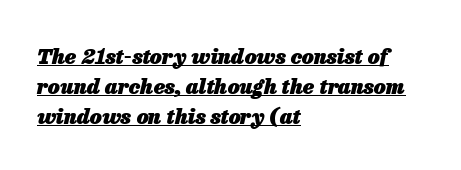
This rendering features underlined lettering. This sample uses plain, unmodified letter spacing. Its strokes are broad and dark, the hallmark of bold type. The lines are quadded left. A typesetter would mark this as italic. In terms of leading, this rendering sits right in the middle.
